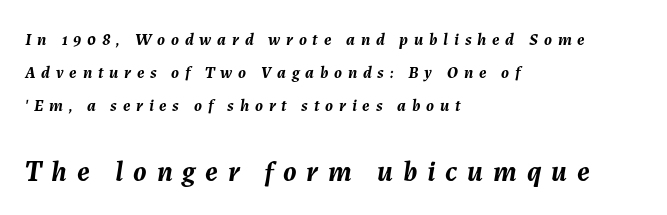
The rendering uses natural spacing where letterforms have individual widths. Where is the straight margin? On the left. Widely set lines give the paragraph a tall, airy silhouette. Plenty of ink on the page — the face is bold.
